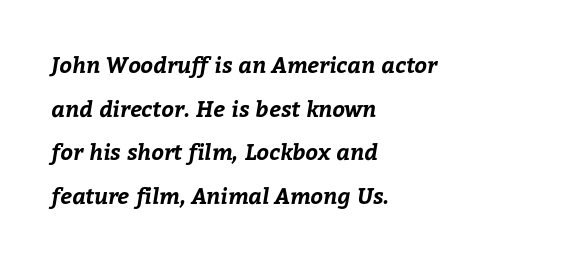
Q: Is the text bold? A: Yes.
Q: Is the text underlined? A: No.
Q: How is the paragraph aligned? A: Left-aligned.
Q: Is the spacing between letters normal or unusually wide? A: Normal.
Q: Is the spacing between lines tight, normal or loose? A: Loose.
